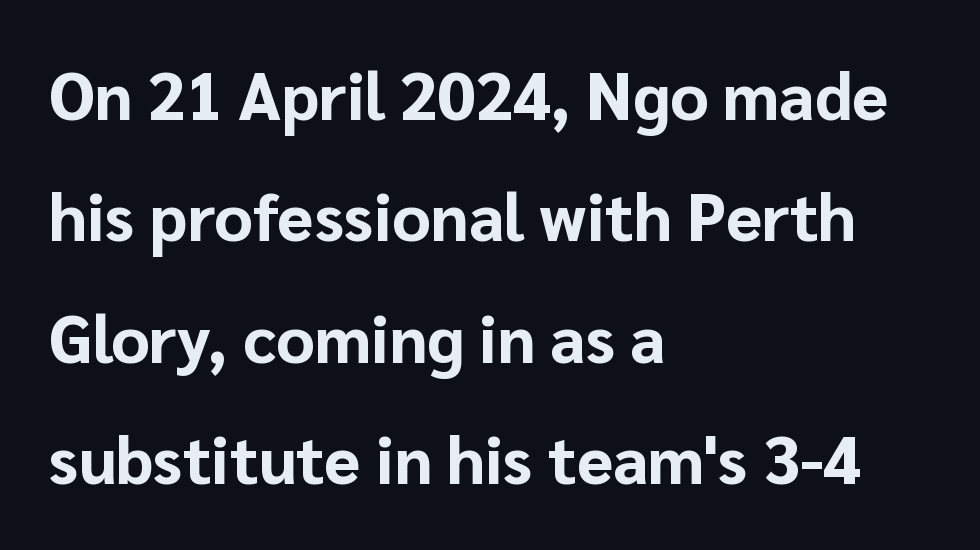
{"serif": "no", "italic": "no", "bold": "yes", "weight": "bold", "width": "normal", "stroke_contrast": "low", "x_height": "medium", "monospaced": "no", "underline": "no", "align": "left", "line_spacing_ratio": 1.84, "letter_spacing": "normal", "letter_spacing_em": 0.0, "glyph_px": 66}
